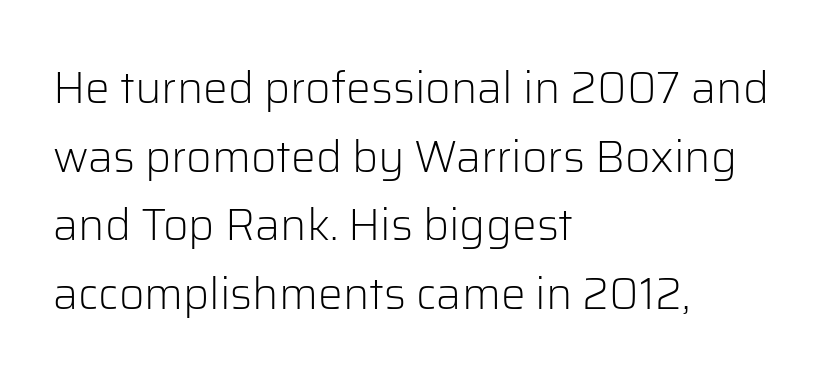
The image shows 44 px light sans-serif type, upright; set left-aligned, normal line spacing (1.56x), normal letter spacing, not underlined; low stroke contrast and a medium x-height.
